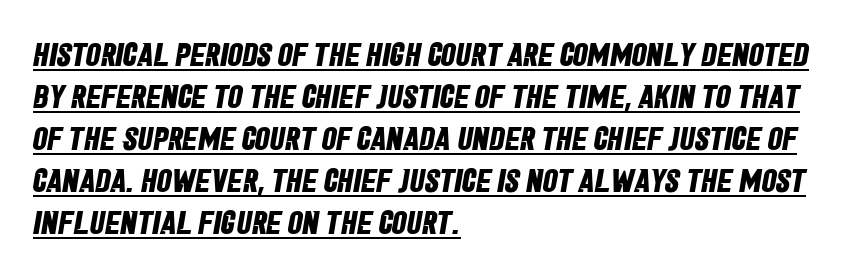
These lines are rendered in a variable-pitch font. Default kerning and tracking; the words read as compact shapes. Every row of glyphs begins at an identical x-position on the left. How heavy is the stroke? Heavy — this is a bold.
